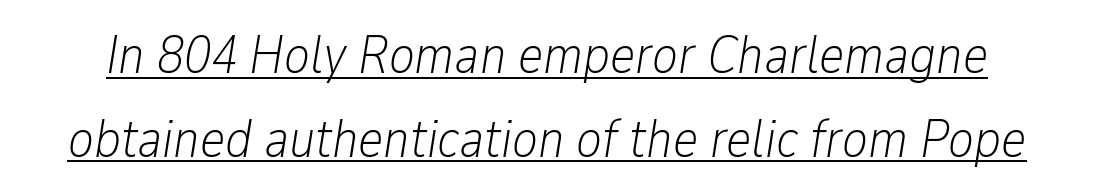
Is the type heavy? It reads as light-to-regular instead. Observe the ordinary spacing: letters are neighbours, not strangers. The letters advance in unequal steps, a hallmark of proportional type. There's an unmistakable incline to the writing here. This sample keeps an unexceptional amount of space between lines.
